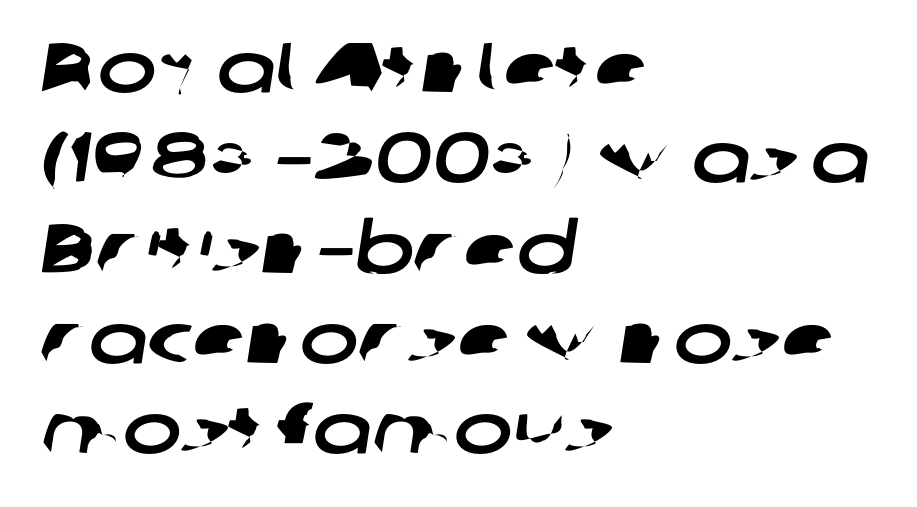
The image shows 70 px wide sans-serif type; set left-aligned, normal line spacing (1.29x), normal letter spacing, not underlined; low stroke contrast and a medium x-height.
